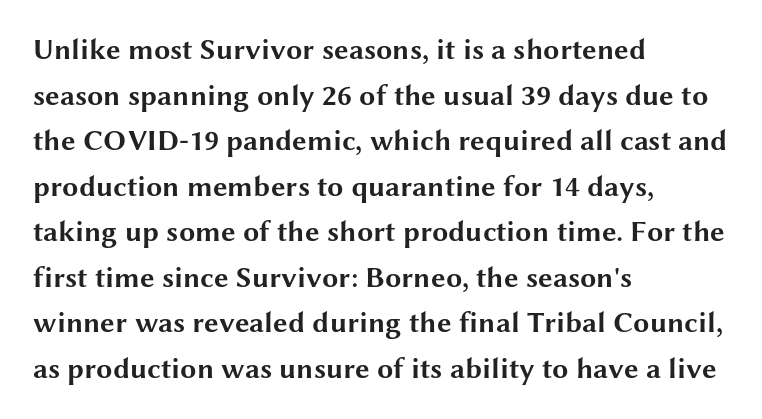
{"serif": "no", "italic": "no", "bold": "yes", "weight": "bold", "width": "wide", "stroke_contrast": "medium", "x_height": "medium", "monospaced": "no", "underline": "no", "align": "left", "line_spacing": "normal", "line_spacing_ratio": 1.57, "letter_spacing": "normal", "letter_spacing_em": 0.0, "glyph_px": 29}
